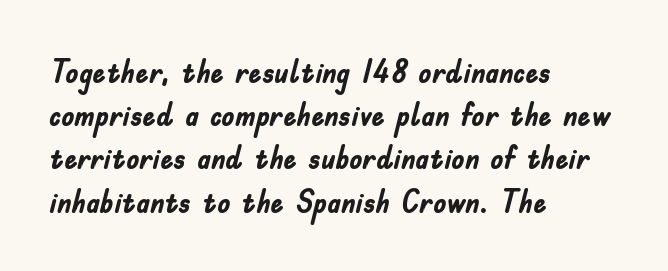
The image shows 33 px semibold, condensed sans-serif type; set left-aligned, normal line spacing (1.31x), normal letter spacing, not underlined; low stroke contrast and a small x-height.
